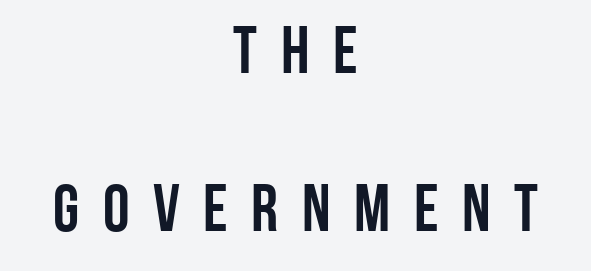
The image shows 67 px condensed sans-serif type, upright; set centered, loose line spacing (2.36x), unusually wide letter spacing (+0.35 em), not underlined; low stroke contrast and a large x-height.
